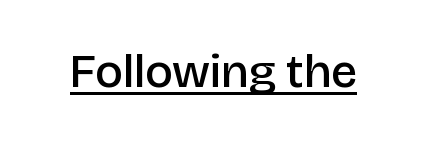
The image shows 47 px semibold sans-serif type, upright; set normal letter spacing, underlined; low stroke contrast and a large x-height.
